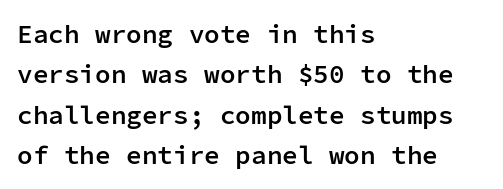
{"italic": "no", "bold": "semi", "underline": "no", "align": "left", "line_spacing": "normal", "line_spacing_ratio": 1.55, "letter_spacing": "normal", "letter_spacing_em": 0.0, "glyph_px": 26}
